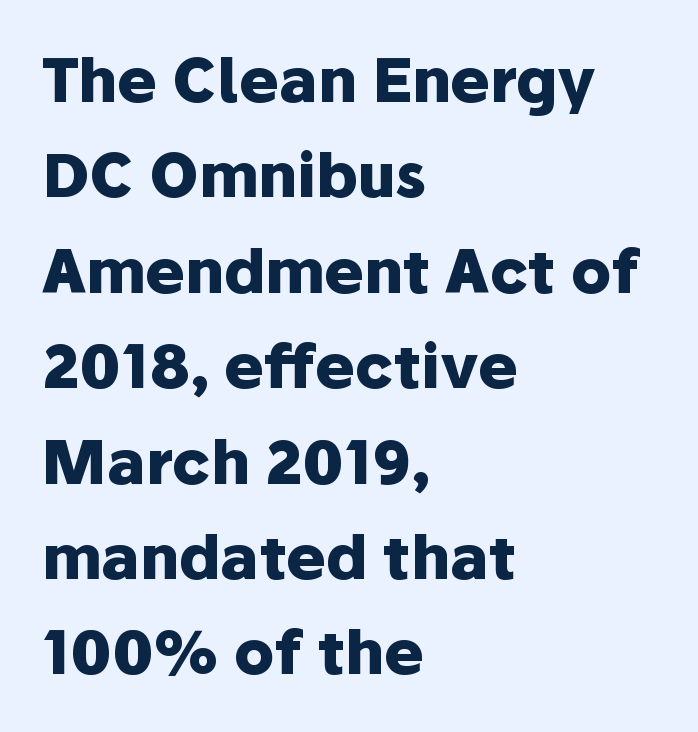
{"serif": "no", "italic": "no", "bold": "yes", "weight": "heavy", "width": "normal", "stroke_contrast": "low", "x_height": "medium", "monospaced": "no", "underline": "no", "align": "left", "line_spacing": "normal", "line_spacing_ratio": 1.59, "letter_spacing": "normal", "letter_spacing_em": 0.0, "glyph_px": 60}
